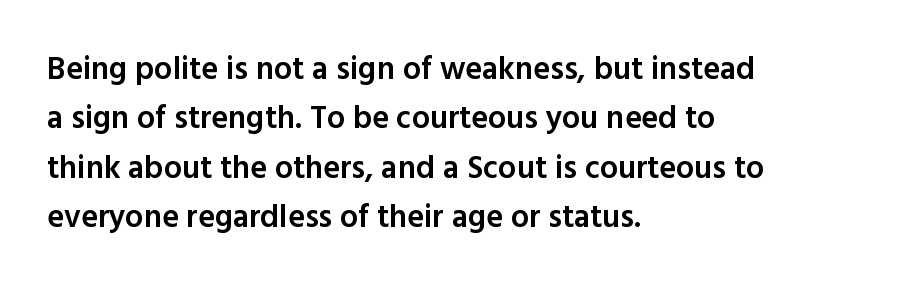
{"serif": "no", "italic": "no", "bold": "semi", "weight": "semibold", "width": "normal", "x_height": "medium", "monospaced": "no", "underline": "no", "align": "left", "line_spacing": "normal", "line_spacing_ratio": 1.54, "letter_spacing": "normal", "letter_spacing_em": 0.0, "glyph_px": 32}
